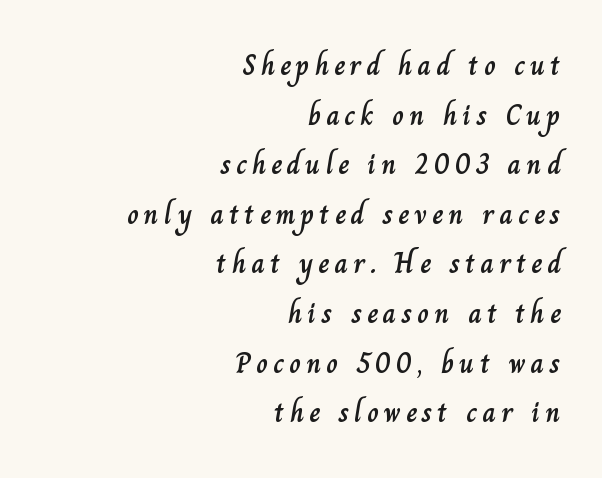
{"width": "normal", "stroke_contrast": "low", "x_height": "small", "monospaced": "no", "underline": "no", "align": "right", "line_spacing_ratio": 1.71, "glyph_px": 29}
